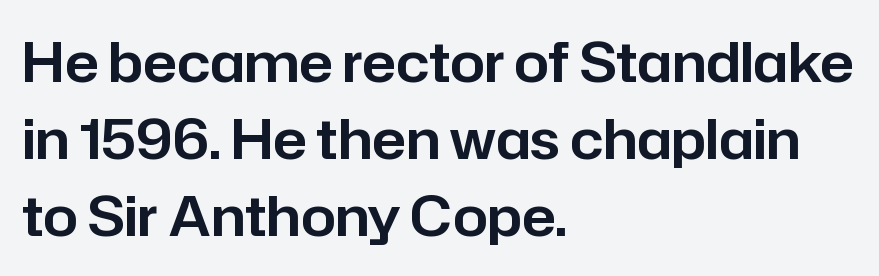
The image shows 55 px sans-serif type, upright; set left-aligned, normal line spacing (1.4x), normal letter spacing, not underlined; low stroke contrast and a medium x-height.
